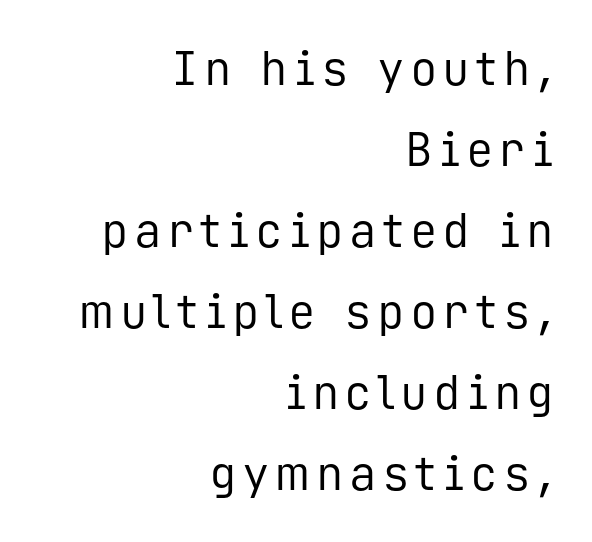
{"serif": "no", "italic": "no", "bold": "no", "weight": "regular", "width": "normal", "stroke_contrast": "low", "x_height": "medium", "monospaced": "yes", "underline": "no", "align": "right", "line_spacing_ratio": 1.76, "glyph_px": 46}
